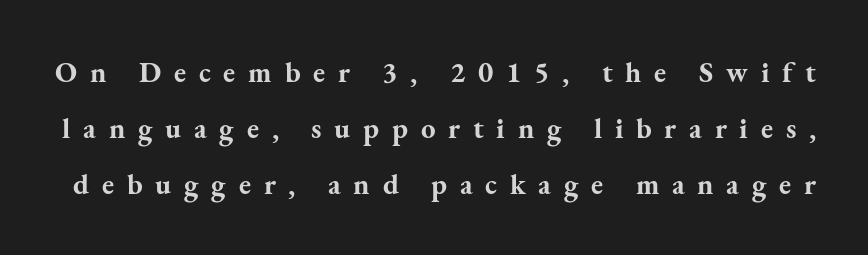
To sum up the face: it has serifs. Designer's note — italics off, roman on. Beneath every word, the page is bare. Characters follow at a spacing far wider than the type designer built in. The block of text is sparse from top to bottom, with ample space between rows. Heavy, bold letterforms.
